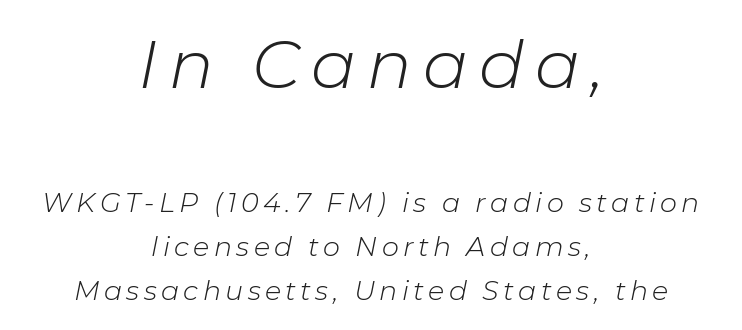
The image shows 67 px light type, italic (leaning right); set centered, normal line spacing (1.62x), not underlined; the first (top) block is 2.48x larger; low stroke contrast and a medium x-height.
